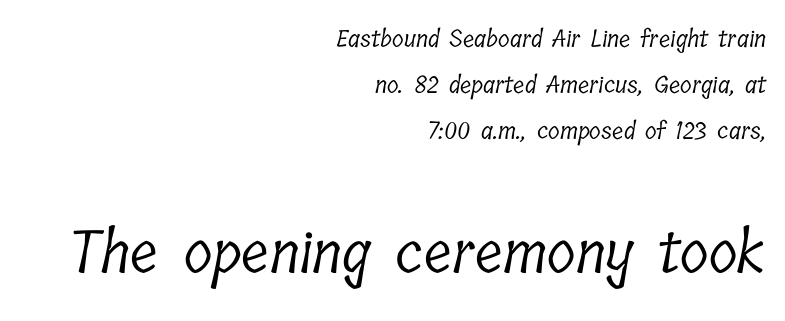
The image shows 59 px light, condensed serif type; set right-aligned, loose line spacing (1.91x), normal letter spacing, not underlined; the second (bottom) block is 2.46x larger; low stroke contrast and a medium x-height.
